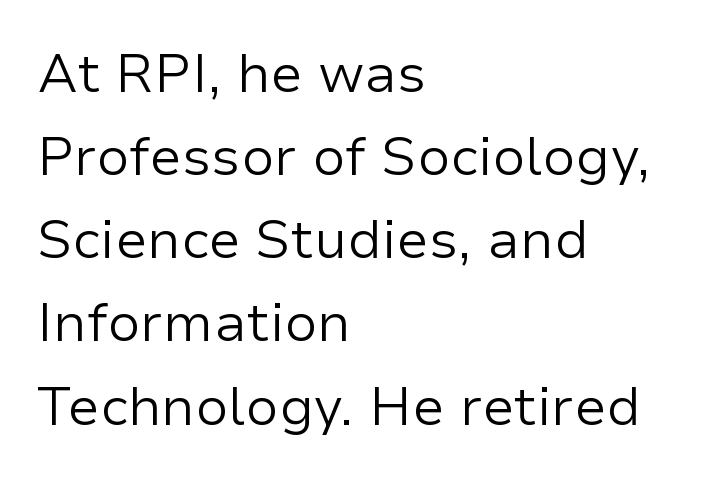
The image shows 54 px regular-weight sans-serif type, upright; set left-aligned, normal line spacing (1.54x), normal letter spacing, not underlined; low stroke contrast and a medium x-height.
